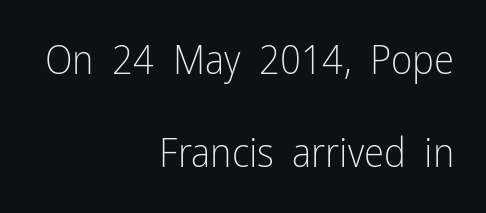
Q: Is the text bold? A: No.
Q: Is the text italic (slanted)? A: No, it is upright.
Q: Is the typeface a serif or a sans-serif typeface? A: Sans-serif.
Q: Is the text underlined? A: No.
Q: How is the paragraph aligned? A: Right-aligned.
Q: Is the spacing between letters normal or unusually wide? A: Normal.
Q: Is the spacing between lines tight, normal or loose? A: Loose.
Q: Width (condensed, normal, or wide)? A: Condensed.
Q: Stroke contrast? A: Low.
Q: x-height? A: Medium.
Q: Monospaced? A: No.
